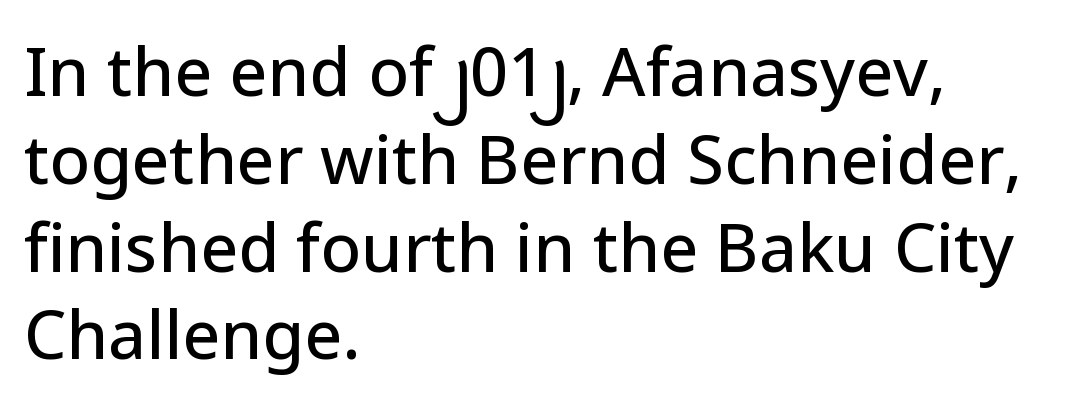
{"serif": "no", "italic": "no", "width": "normal", "stroke_contrast": "low", "x_height": "medium", "monospaced": "no", "underline": "no", "align": "left", "line_spacing": "normal", "line_spacing_ratio": 1.31, "letter_spacing": "normal", "letter_spacing_em": 0.0, "glyph_px": 67}
